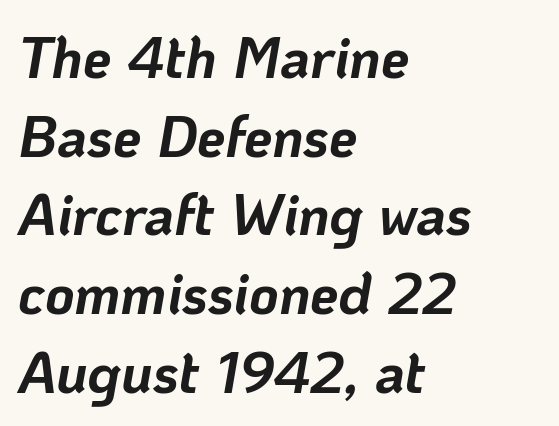
Descender tails drop into unmarked territory. Does the lettering tilt? It does — this is italic. In terms of leading, this rendering sits right in the middle. Nothing unusual about the tracking: characters are spaced as the font intends.
